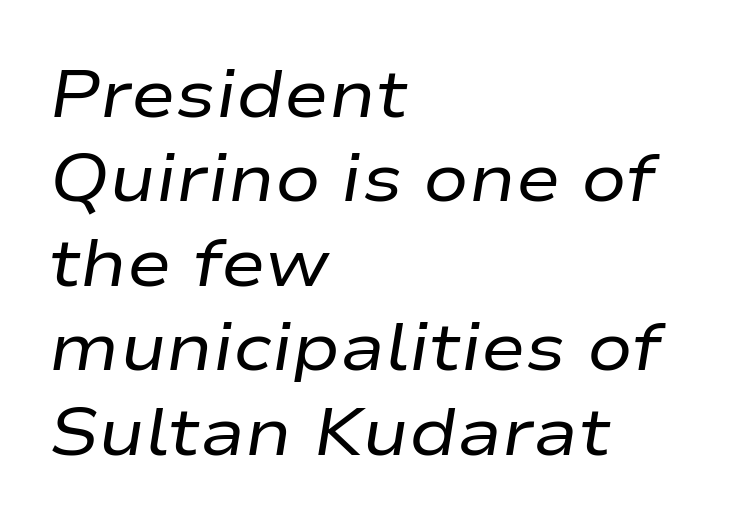
The horizontal fit of the characters is conventional and even. The rendering uses natural spacing where letterforms have individual widths. The specimen omits any rule beneath the text block's lines. The strokes carry an ordinary text weight at most.
